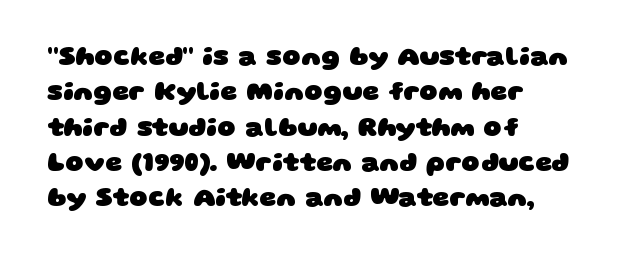
The image shows 26 px bold type; set left-aligned, normal line spacing (1.36x), normal letter spacing, not underlined.
